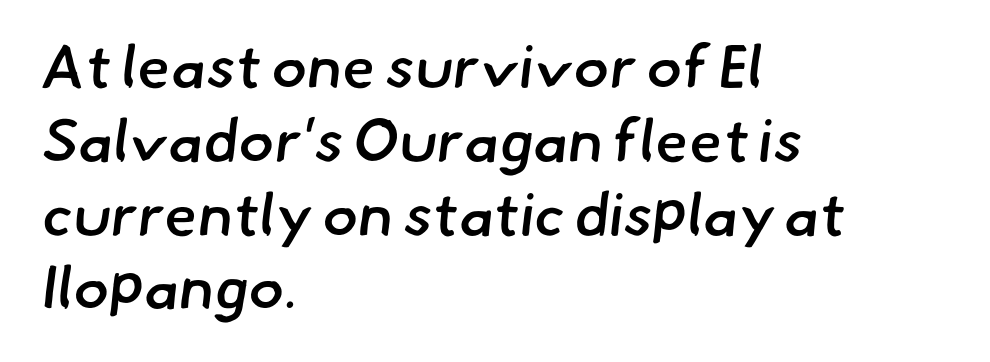
{"serif": "no", "bold": "semi", "weight": "semibold", "width": "normal", "stroke_contrast": "low", "x_height": "small", "monospaced": "no", "underline": "no", "align": "left", "line_spacing_ratio": 1.23, "letter_spacing": "normal", "letter_spacing_em": 0.0, "glyph_px": 60}
